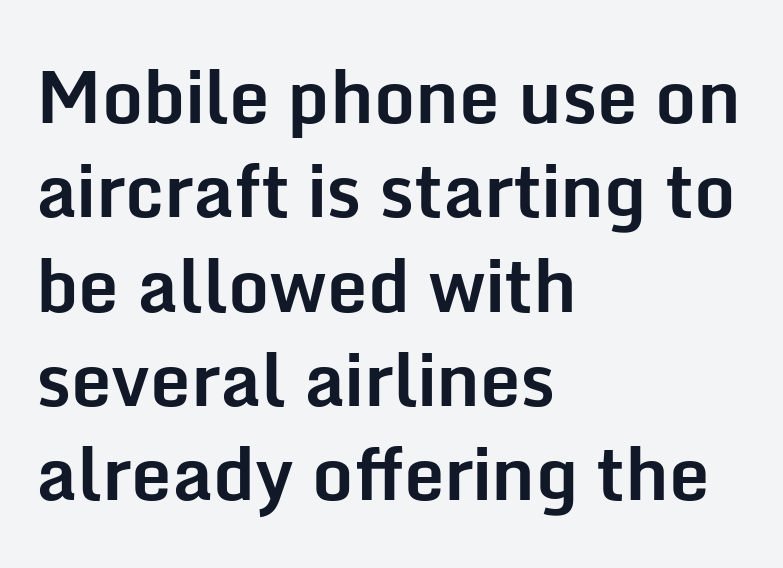
{"serif": "no", "italic": "no", "bold": "yes", "weight": "bold", "width": "normal", "stroke_contrast": "low", "x_height": "medium", "monospaced": "no", "underline": "no", "align": "left", "line_spacing": "normal", "line_spacing_ratio": 1.31, "letter_spacing": "normal", "letter_spacing_em": 0.0, "glyph_px": 72}
